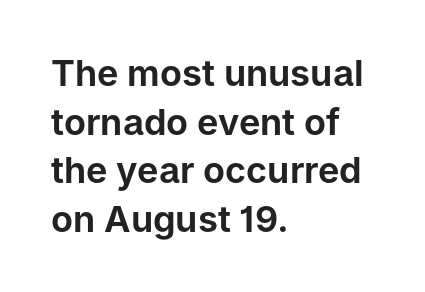
Left-aligned paragraph, ragged on the right. This is the regular roman posture of the typeface. Underlining? Definitely not there. The type is set solid horizontally, with unmodified tracking. Letterform terminals end flat and unadorned throughout the passage. Each letter keeps its own natural width here, so spacing adapts to shape.
